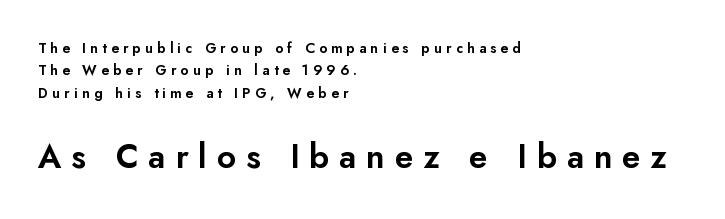
The image shows 33 px sans-serif type, upright; set left-aligned, normal line spacing (1.6x), unusually wide letter spacing (+0.3 em), not underlined; the second (bottom) block is 2.36x larger; low stroke contrast and a small x-height.
